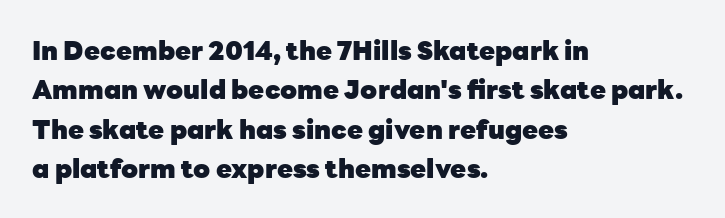
Q: Is the text bold? A: Yes.
Q: Is the text italic (slanted)? A: No, it is upright.
Q: Is the text underlined? A: No.
Q: How is the paragraph aligned? A: Left-aligned.
Q: Is the spacing between letters normal or unusually wide? A: Normal.
Q: Is the spacing between lines tight, normal or loose? A: Normal.
